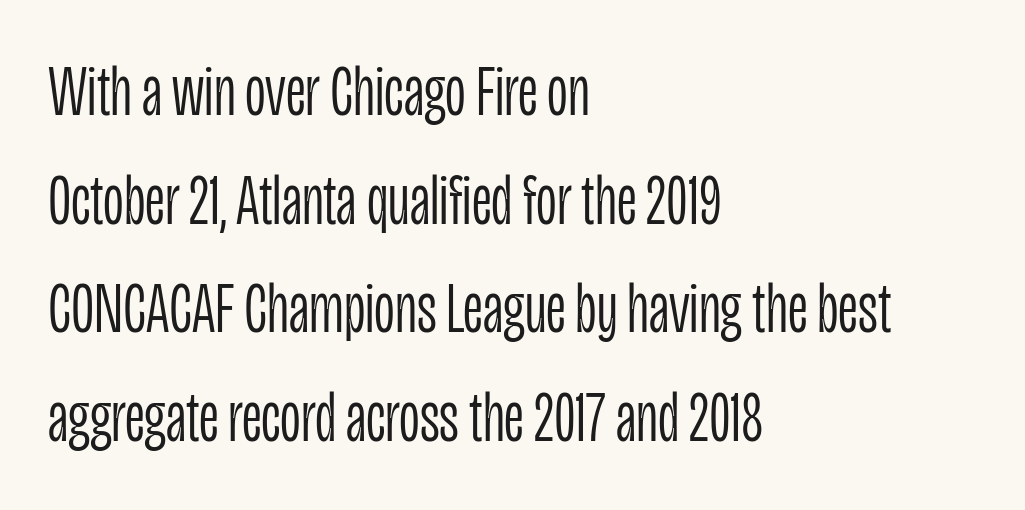
The rendering uses a moderate line-height, typical for paragraphs. Here the designer chose a conventional face with non-uniform glyph widths. Font category for this specimen: sans-serif. Unbolded letterforms with no extra heft.
